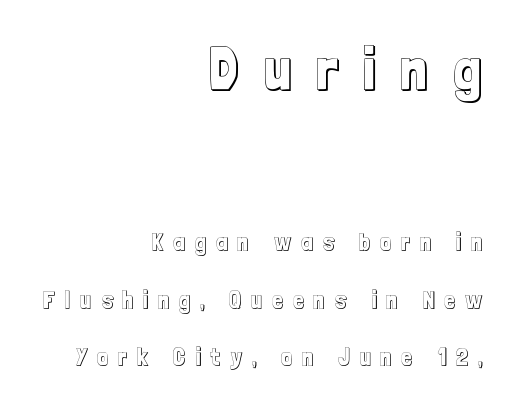
Q: Is the text italic (slanted)? A: No, it is upright.
Q: Is the text underlined? A: No.
Q: How is the paragraph aligned? A: Right-aligned.
Q: Is the spacing between letters normal or unusually wide? A: Unusually wide.
Q: Is the spacing between lines tight, normal or loose? A: Loose.
Q: Which block of text is set in a larger size, the first (top) or the second (bottom)? A: The first (top) one.
Q: Width (condensed, normal, or wide)? A: Condensed.
Q: x-height? A: Medium.
Q: Monospaced? A: No.
